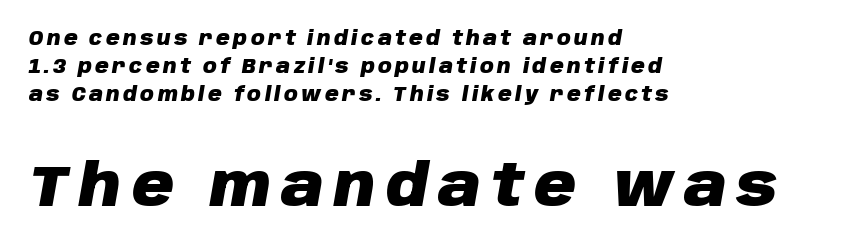
Q: Is the text bold? A: Yes.
Q: Is the text italic (slanted)? A: Yes, it leans right by about 10 degrees.
Q: Is the text underlined? A: No.
Q: How is the paragraph aligned? A: Left-aligned.
Q: Is the spacing between lines tight, normal or loose? A: Normal.
Q: Which block of text is set in a larger size, the first (top) or the second (bottom)? A: The second (bottom) one.
Q: Width (condensed, normal, or wide)? A: Normal.
Q: Stroke contrast? A: Low.
Q: x-height? A: Large.
Q: Monospaced? A: No.
